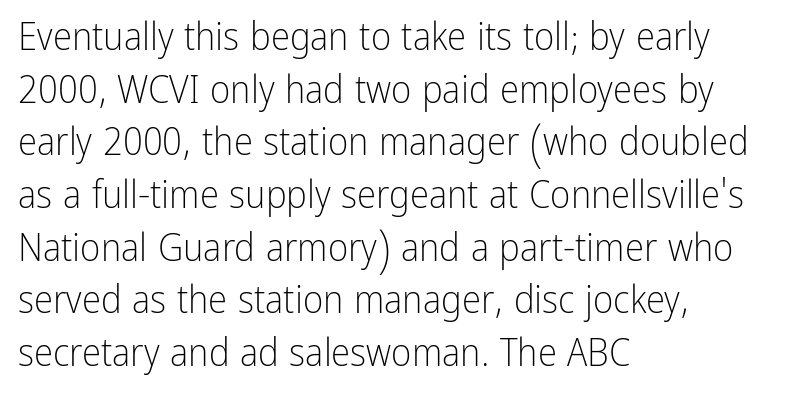
The image shows 39 px light, condensed sans-serif type, upright; set left-aligned, normal line spacing (1.35x), normal letter spacing, not underlined; low stroke contrast and a medium x-height.
